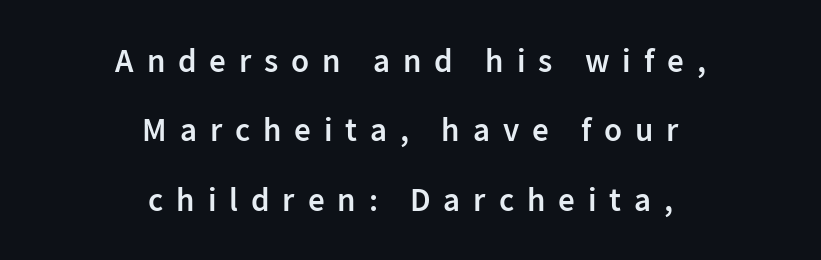
These lines are composed in type without serifs. What's the leading like? Stretched, with rows far apart. Summary of weight: moderately heavy, a semibold. Just letters on the line, the space beneath them empty.
